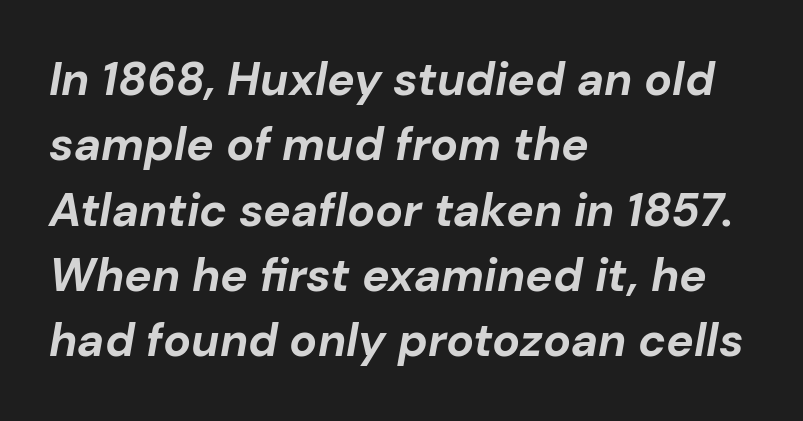
{"italic": "yes", "lean": "right", "slant_degrees": 10, "bold": "yes", "weight": "bold", "width": "normal", "stroke_contrast": "low", "x_height": "medium", "monospaced": "no", "underline": "no", "align": "left", "line_spacing": "normal", "line_spacing_ratio": 1.42, "letter_spacing": "normal", "letter_spacing_em": 0.0, "glyph_px": 46}
